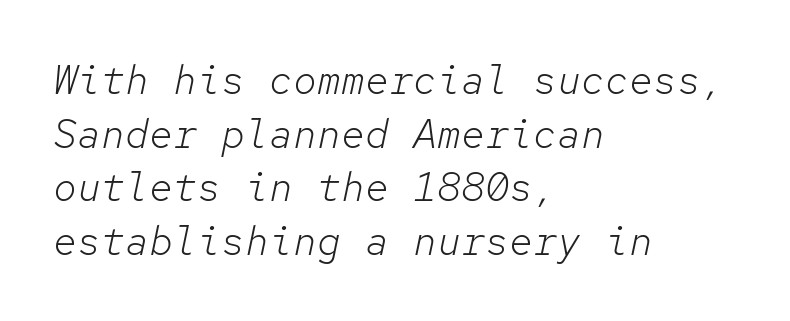
Each row of text sits above clean, open space. The specimen reads as italic at a glance. Inter-character spacing is left at the font's built-in metrics. Heft: none added — not bold. Horizontal bands of white between lines are of average thickness. The compositor pushed each line to the left boundary.
